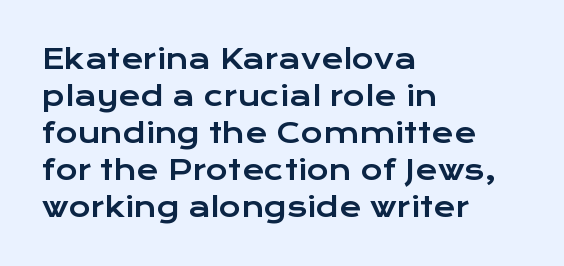
The image shows 27 px text type, upright; set left-aligned, normal line spacing (1.37x), normal letter spacing, not underlined.
